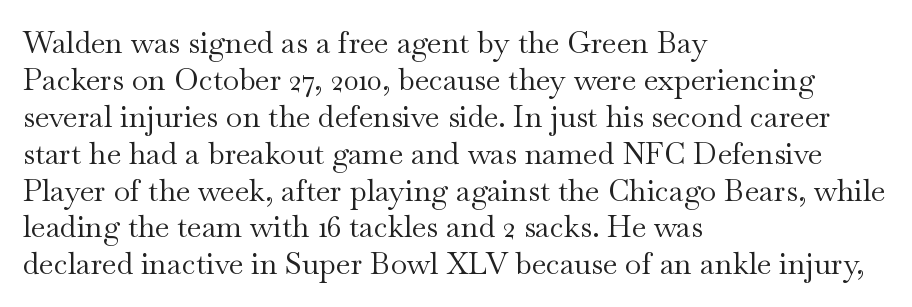
The image shows 30 px regular-weight, wide serif type, upright; set left-aligned, line spacing 1.23x, normal letter spacing, not underlined; medium stroke contrast and a small x-height.
